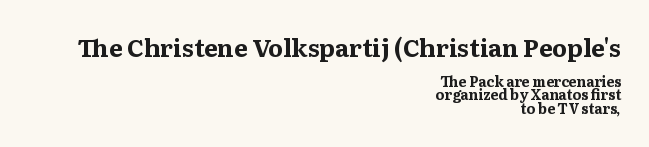
Q: Is the text bold? A: Yes.
Q: Is the text italic (slanted)? A: No, it is upright.
Q: Is the text underlined? A: No.
Q: How is the paragraph aligned? A: Right-aligned.
Q: Is the spacing between letters normal or unusually wide? A: Normal.
Q: Is the spacing between lines tight, normal or loose? A: Tight.
Q: Which block of text is set in a larger size, the first (top) or the second (bottom)? A: The first (top) one.
